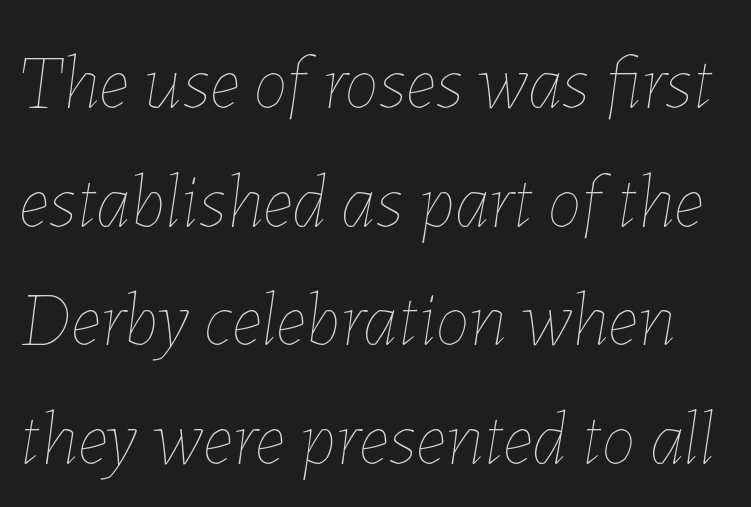
Each letter keeps its own natural width here, so spacing adapts to shape. When letters slant like this, we call the style italic. Heaviness? Minimal to ordinary, like unemphasized prose. Quick note: underline off.
